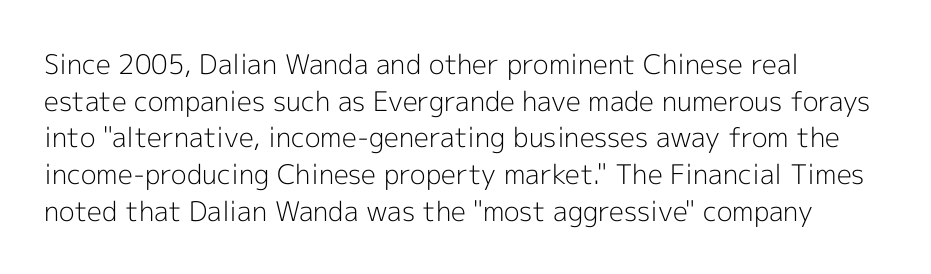
Reading down the block, your eye returns to a fixed left position each line. Do the letters lean? They stand straight. The strip under each line holds only bare page. Bold? No — there's no thickening of the strokes. Line spacing here is normal. Glyph-to-glyph distance matches everyday printed text.
